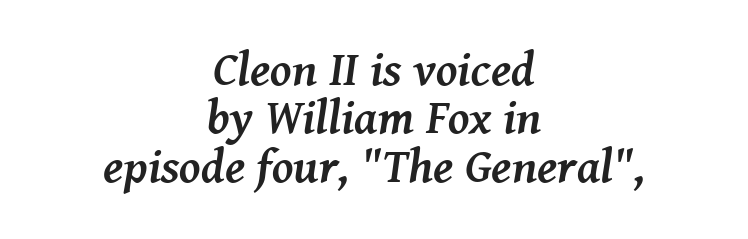
Q: Is the text bold? A: Yes.
Q: Is the text italic (slanted)? A: Yes, it leans right by about 8 degrees.
Q: Is the typeface a serif or a sans-serif typeface? A: Serif.
Q: Is the text underlined? A: No.
Q: How is the paragraph aligned? A: Centered.
Q: Is the spacing between letters normal or unusually wide? A: Normal.
Q: Is the spacing between lines tight, normal or loose? A: Tight.
Q: Width (condensed, normal, or wide)? A: Normal.
Q: Stroke contrast? A: Medium.
Q: x-height? A: Medium.
Q: Monospaced? A: No.
